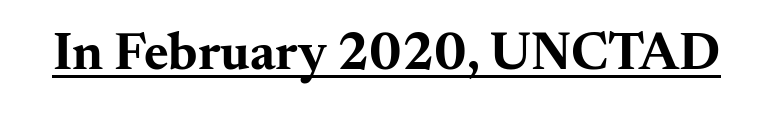
Q: Is the text bold? A: Yes.
Q: Is the text italic (slanted)? A: No, it is upright.
Q: Is the typeface a serif or a sans-serif typeface? A: Serif.
Q: Is the text underlined? A: Yes.
Q: Is the spacing between letters normal or unusually wide? A: Normal.
Q: Width (condensed, normal, or wide)? A: Wide.
Q: Stroke contrast? A: Medium.
Q: x-height? A: Small.
Q: Monospaced? A: No.
